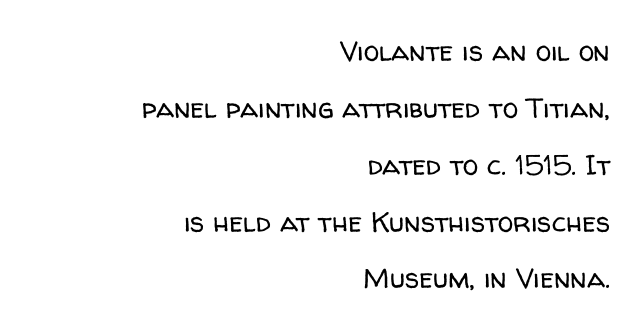
The image shows 28 px regular-weight sans-serif type, upright; set right-aligned, loose line spacing (2.03x), normal letter spacing, not underlined; low stroke contrast and a medium x-height.
